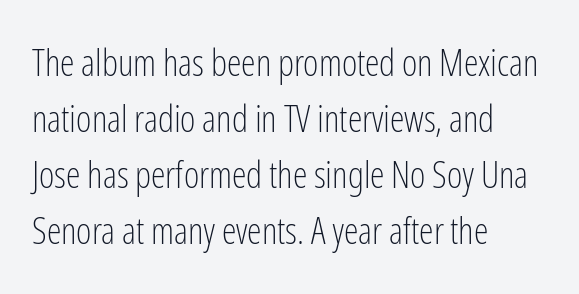
These lines keep a tight, regular rhythm from letter to letter. Each new line begins a customary step beneath the previous one. Varying glyph widths throughout — classic text-font behaviour. Every character sits straight up, as roman type does. Is this a sans? Yes — the strokes have no serifs.
